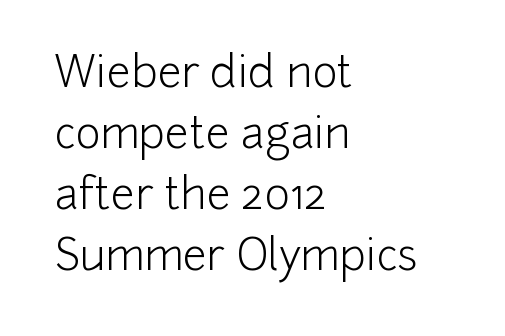
{"serif": "no", "italic": "no", "bold": "no", "weight": "light", "width": "normal", "stroke_contrast": "low", "x_height": "medium", "monospaced": "no", "underline": "no", "align": "left", "line_spacing": "normal", "line_spacing_ratio": 1.42, "letter_spacing": "normal", "letter_spacing_em": 0.0, "glyph_px": 43}
